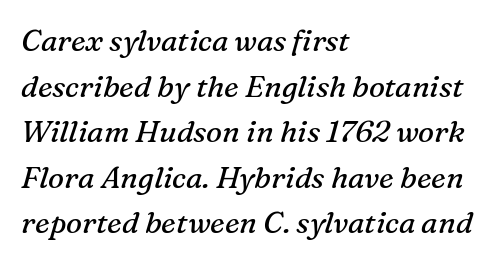
The image shows 30 px regular-weight serif type, italic (leaning right); set left-aligned, normal line spacing (1.52x), normal letter spacing, not underlined; medium stroke contrast and a medium x-height.
